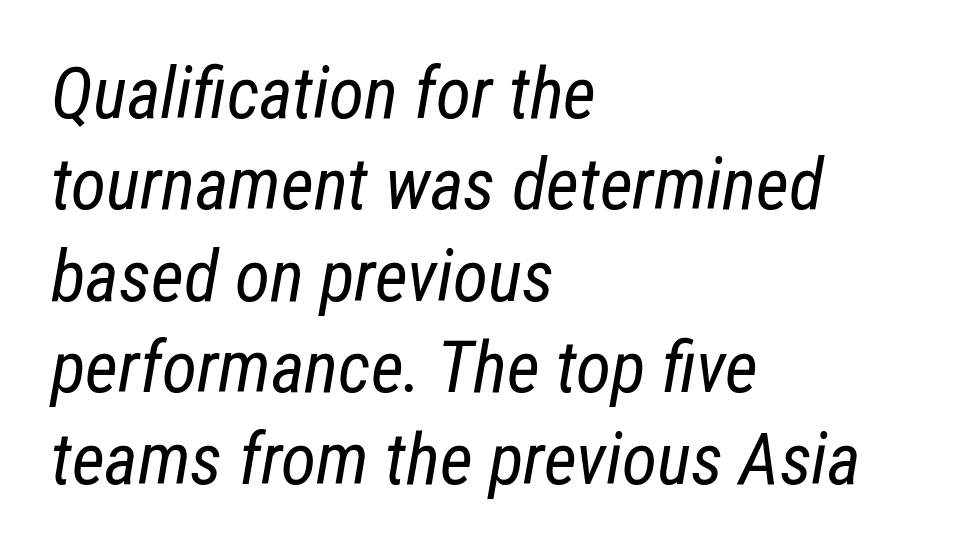
{"italic": "yes", "lean": "right", "slant_degrees": 12, "bold": "no", "weight": "regular", "width": "condensed", "stroke_contrast": "low", "x_height": "medium", "monospaced": "no", "underline": "no", "align": "left", "line_spacing": "normal", "line_spacing_ratio": 1.27, "letter_spacing": "normal", "letter_spacing_em": 0.0, "glyph_px": 72}
